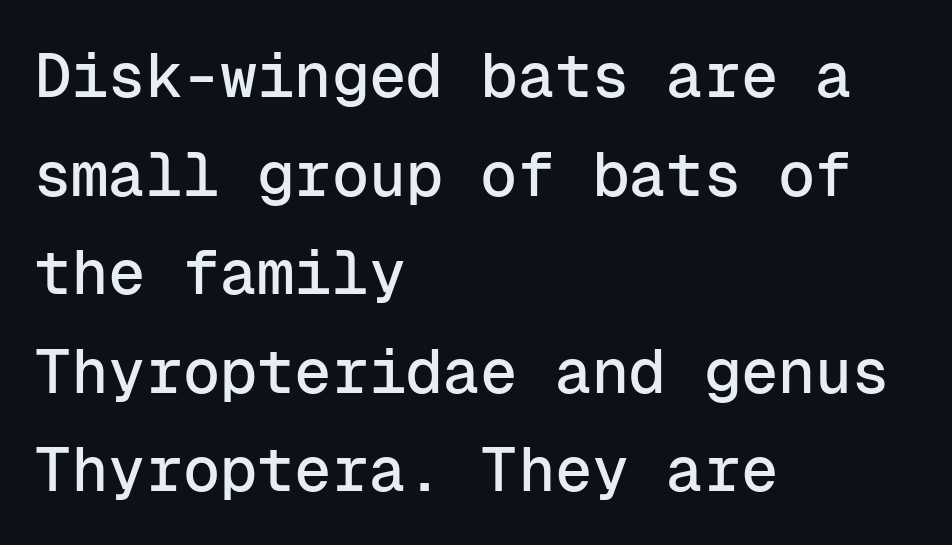
The image shows 62 px sans-serif type, upright, monospaced; set left-aligned, normal line spacing (1.59x), normal letter spacing, not underlined; low stroke contrast and a medium x-height.
